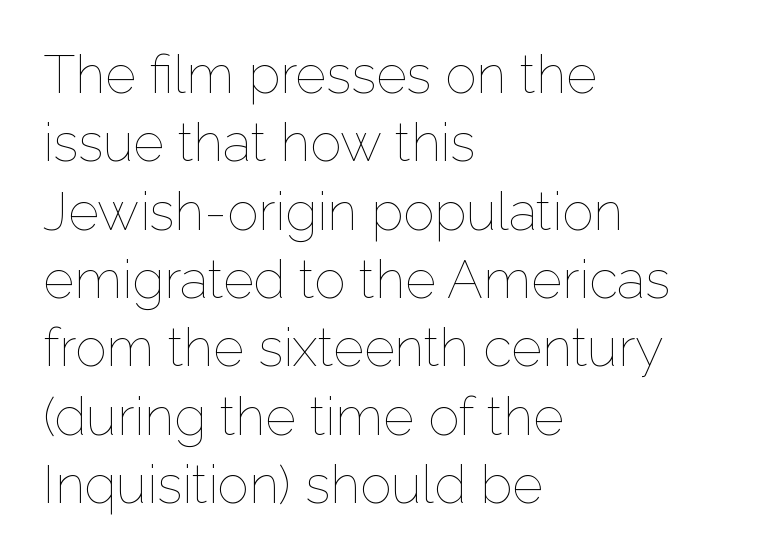
{"italic": "no", "bold": "no", "weight": "thin", "width": "normal", "stroke_contrast": "low", "x_height": "medium", "monospaced": "no", "underline": "no", "align": "left", "line_spacing": "normal", "line_spacing_ratio": 1.29, "letter_spacing": "normal", "letter_spacing_em": 0.0, "glyph_px": 53}
